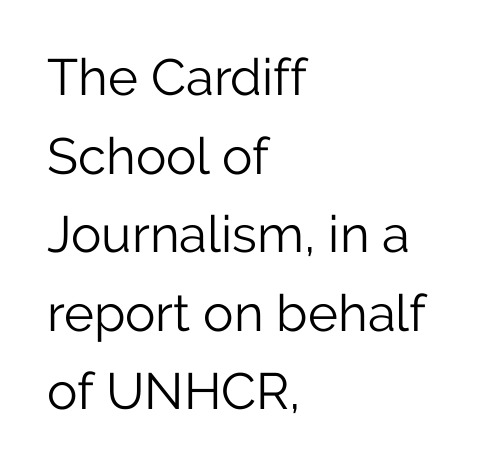
Q: Is the text bold? A: No.
Q: Is the text italic (slanted)? A: No, it is upright.
Q: Is the typeface a serif or a sans-serif typeface? A: Sans-serif.
Q: Is the text underlined? A: No.
Q: How is the paragraph aligned? A: Left-aligned.
Q: Is the spacing between letters normal or unusually wide? A: Normal.
Q: Is the spacing between lines tight, normal or loose? A: Normal.
Q: Width (condensed, normal, or wide)? A: Normal.
Q: Stroke contrast? A: Low.
Q: x-height? A: Medium.
Q: Monospaced? A: No.
